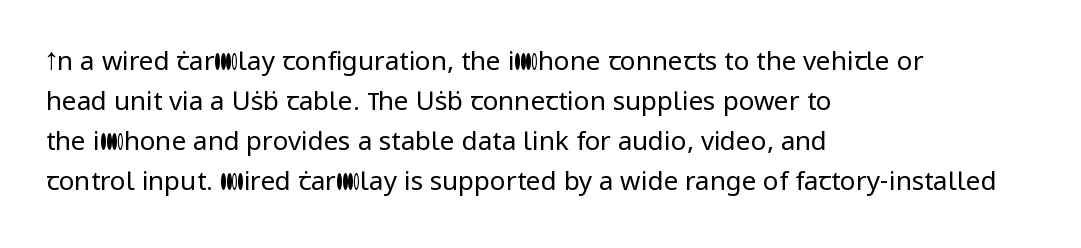
{"italic": "no", "bold": "no", "underline": "no", "align": "left", "line_spacing": "normal", "line_spacing_ratio": 1.54, "letter_spacing": "normal", "letter_spacing_em": 0.0, "glyph_px": 26}
